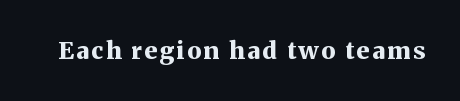
The image shows 24 px bold type, upright; set not underlined.
